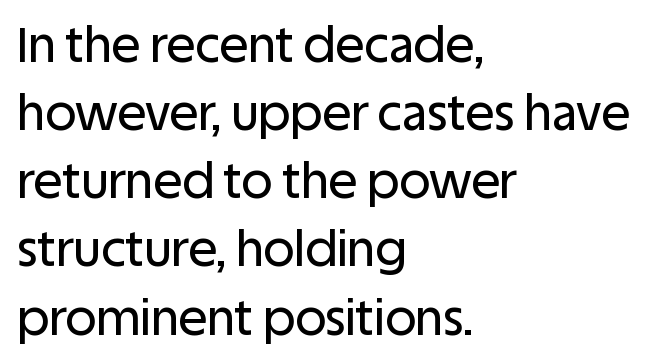
The image shows 48 px sans-serif type, upright; set left-aligned, normal line spacing (1.42x), normal letter spacing, not underlined; low stroke contrast and a large x-height.
